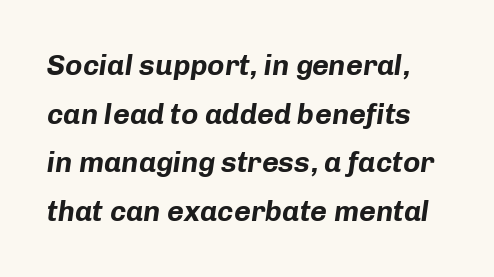
The specimen omits any rule beneath the text block's lines. What weight is shown? A full bold with thick strokes. Observe the ordinary spacing: letters are neighbours, not strangers. The leading is moderate, giving the passage an even texture. Is this a fixed-width face? No — the glyphs have proportional, varying widths. Is the type slanted? Yes — the strokes lean at a clear angle.
